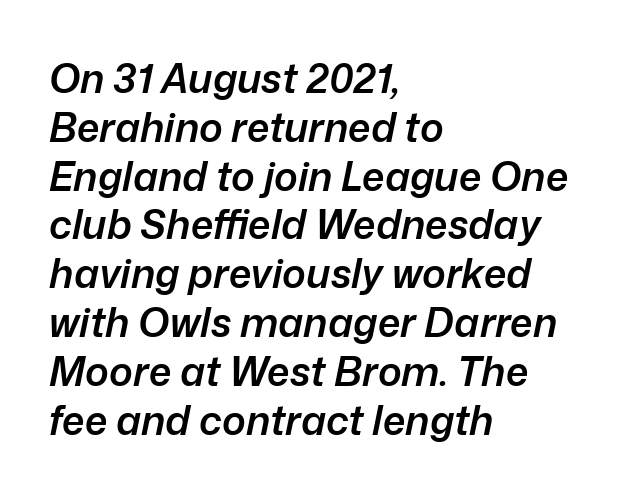
The image shows 40 px semibold type, italic (leaning right); set left-aligned, line spacing 1.22x, normal letter spacing, not underlined; low stroke contrast and a medium x-height.
